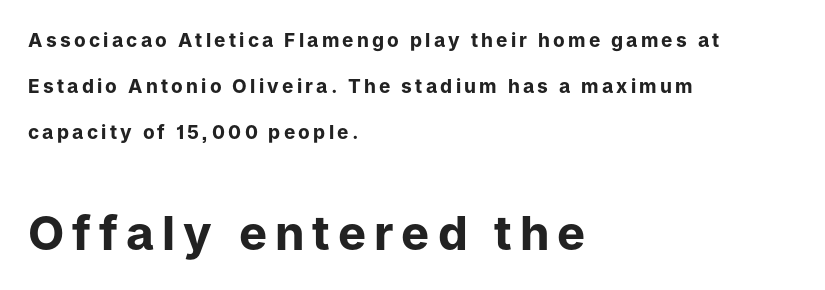
{"serif": "no", "italic": "no", "bold": "yes", "weight": "bold", "width": "normal", "stroke_contrast": "low", "x_height": "medium", "monospaced": "no", "underline": "no", "align": "left", "line_spacing": "loose", "line_spacing_ratio": 2.42, "larger_block": "second", "size_ratio": 2.47, "glyph_px": 47}
